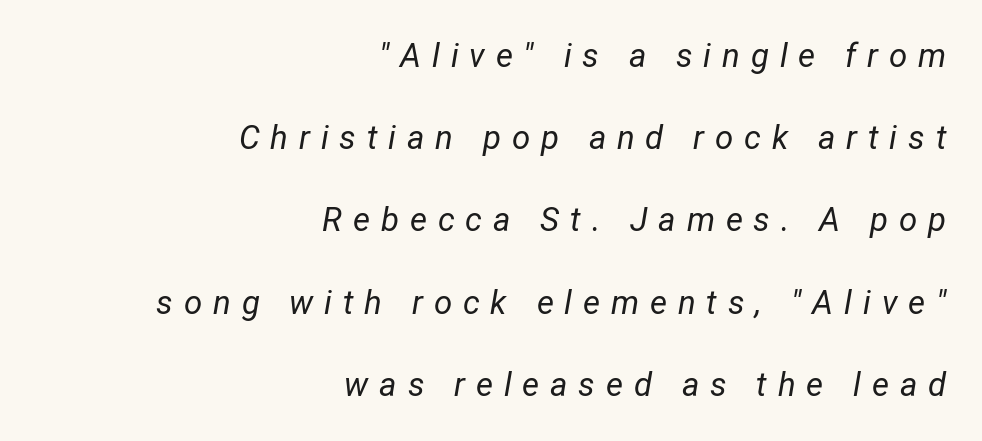
The image shows 33 px regular-weight, condensed type, italic (leaning right); set right-aligned, loose line spacing (2.49x), unusually wide letter spacing (+0.33 em), not underlined; low stroke contrast and a medium x-height.
